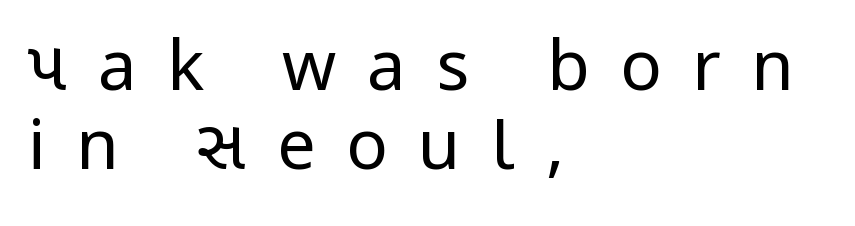
Posture: straight, roman, zero tilt. Grotesque or geometric, the face here clearly has no serifs. The glyphs are unaccompanied by any horizontal stroke below them. Spacing between characters has been opened up far beyond the box default. This is not heavy type; no bold has been used. Very little white space separates one row of letters from the next.
